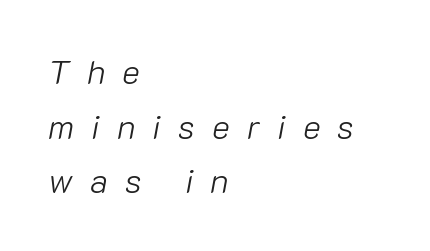
Someone cranked the tracking dial way up on this one. Spacing verdict: proportional, widths tailored to each character. Interline gaps are of average width in this sample. These lines were composed using italics.
